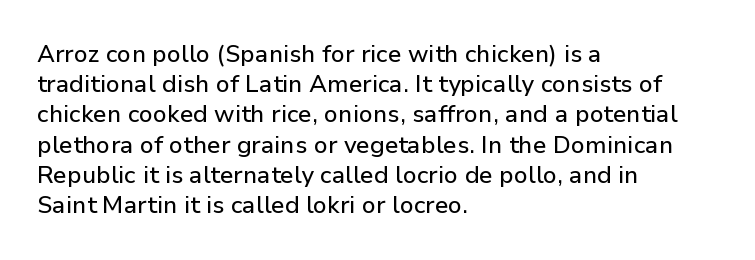
Q: Is the text italic (slanted)? A: No, it is upright.
Q: Is the text underlined? A: No.
Q: How is the paragraph aligned? A: Left-aligned.
Q: Is the spacing between letters normal or unusually wide? A: Normal.
Q: Is the spacing between lines tight, normal or loose? A: Normal.
